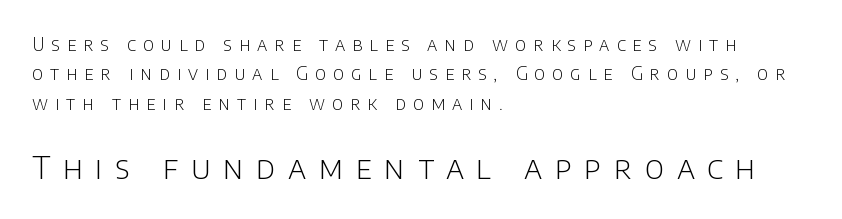
Q: Is the text bold? A: No.
Q: Is the text italic (slanted)? A: No, it is upright.
Q: Is the typeface a serif or a sans-serif typeface? A: Sans-serif.
Q: Is the text underlined? A: No.
Q: How is the paragraph aligned? A: Left-aligned.
Q: Is the spacing between letters normal or unusually wide? A: Unusually wide.
Q: Is the spacing between lines tight, normal or loose? A: Normal.
Q: Which block of text is set in a larger size, the first (top) or the second (bottom)? A: The second (bottom) one.
Q: Width (condensed, normal, or wide)? A: Normal.
Q: Stroke contrast? A: Low.
Q: x-height? A: Large.
Q: Monospaced? A: No.
